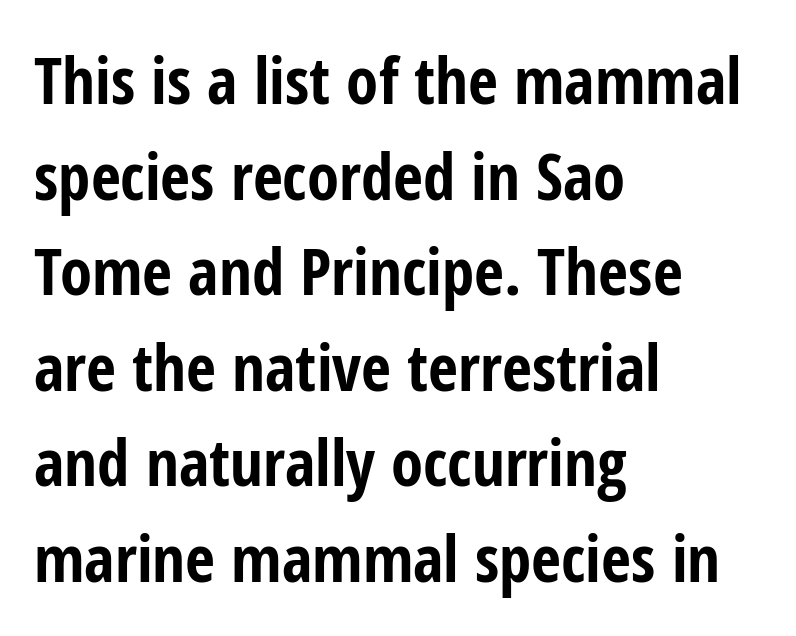
The image shows 65 px bold, condensed sans-serif type, upright; set left-aligned, normal line spacing (1.47x), normal letter spacing, not underlined; low stroke contrast and a medium x-height.
